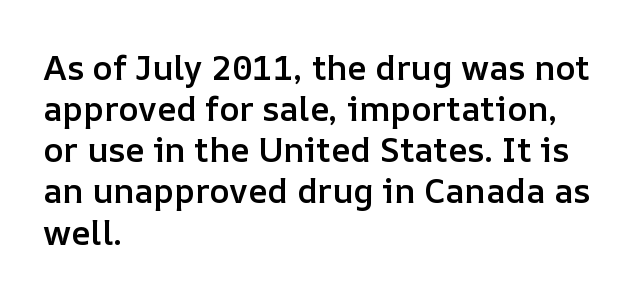
The image shows 34 px semibold type, upright; set left-aligned, line spacing 1.21x, normal letter spacing, not underlined; low stroke contrast and a medium x-height.
